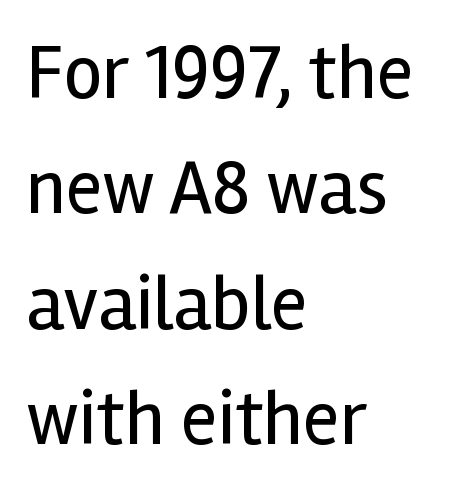
{"serif": "no", "italic": "no", "bold": "no", "weight": "regular", "width": "normal", "x_height": "medium", "monospaced": "no", "underline": "no", "align": "left", "line_spacing": "normal", "line_spacing_ratio": 1.5, "letter_spacing": "normal", "letter_spacing_em": 0.0, "glyph_px": 77}
